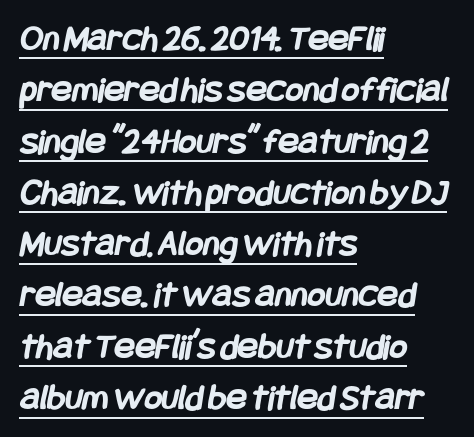
Teacher's note: observe the even left margin — that is flush-left alignment. Every word sits above its own underline. Is the letter spacing exaggerated? No — it looks like the ordinary default. The characters look thick and weighty, a clear bold. Regarding serifs, this sample does without them.
